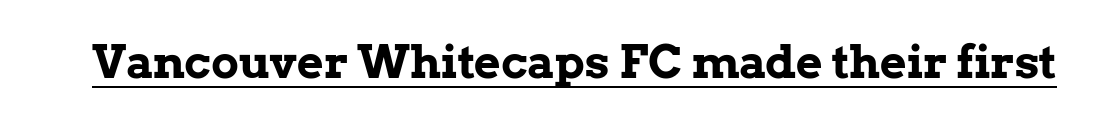
Spacing between characters is what you'd get straight out of the box. Heavy, bold letterforms. The lettering stays uniformly vertical, giving the passage a roman look. What decoration does the sample have? An underline. Stroke terminals: seriffed.
